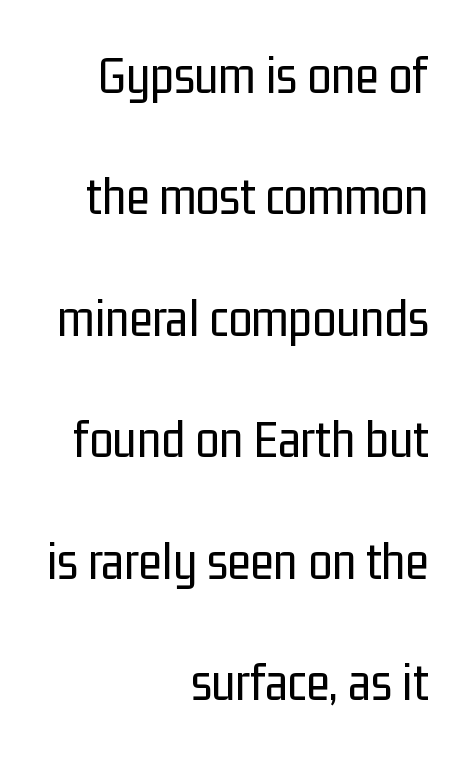
Q: Is the text bold? A: No.
Q: Is the text italic (slanted)? A: No, it is upright.
Q: Is the typeface a serif or a sans-serif typeface? A: Sans-serif.
Q: Is the text underlined? A: No.
Q: How is the paragraph aligned? A: Right-aligned.
Q: Is the spacing between letters normal or unusually wide? A: Normal.
Q: Is the spacing between lines tight, normal or loose? A: Loose.
Q: Width (condensed, normal, or wide)? A: Condensed.
Q: Stroke contrast? A: Low.
Q: x-height? A: Medium.
Q: Monospaced? A: No.
